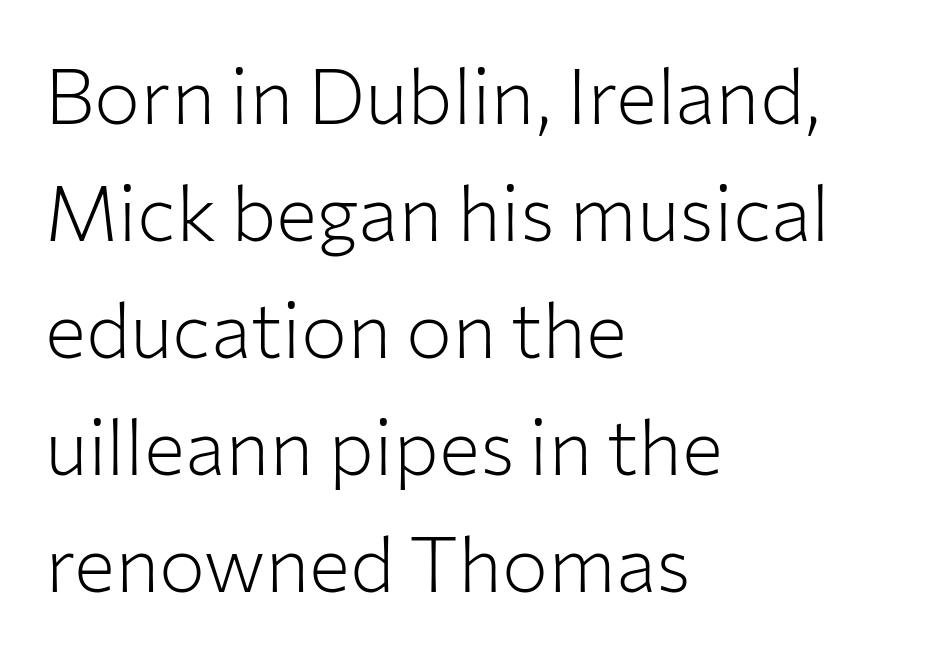
Is there any slant? The stems are plumb. Weight class: somewhere from thin through regular. These lines are rendered in a variable-pitch font. The tracking reads as untouched default to a designer's eye. The paragraph has a hard left edge and a soft right edge.
